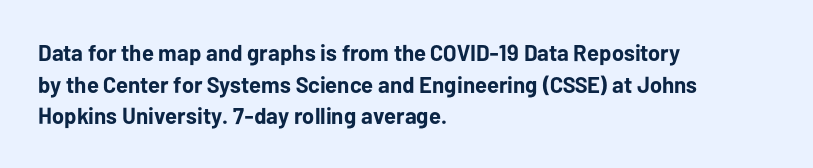
{"italic": "no", "bold": "yes", "underline": "no", "align": "left", "line_spacing": "normal", "line_spacing_ratio": 1.37, "letter_spacing": "normal", "letter_spacing_em": 0.0, "glyph_px": 23}
